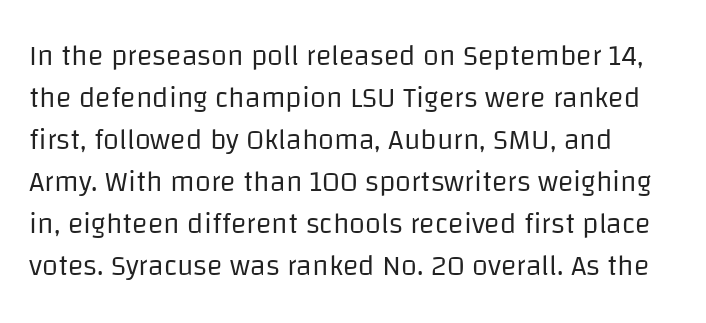
{"serif": "no", "italic": "no", "bold": "no", "weight": "regular", "width": "normal", "stroke_contrast": "low", "x_height": "large", "monospaced": "no", "underline": "no", "line_spacing": "normal", "line_spacing_ratio": 1.45, "letter_spacing": "normal", "letter_spacing_em": 0.0, "glyph_px": 29}
